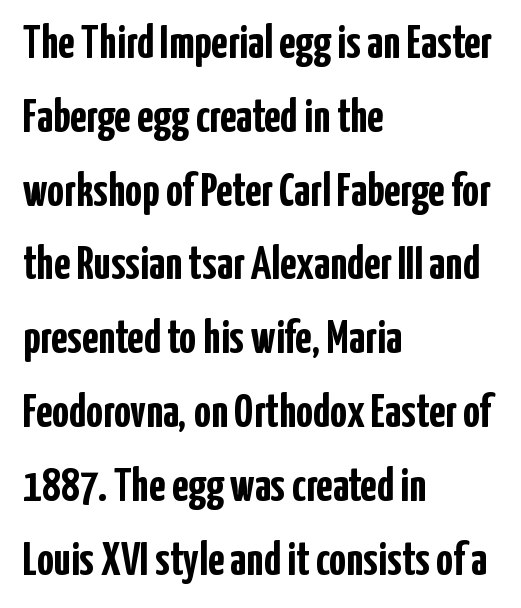
The image shows 47 px semibold, condensed sans-serif type, upright; set left-aligned, normal line spacing (1.57x), normal letter spacing, not underlined; low stroke contrast and a medium x-height.
